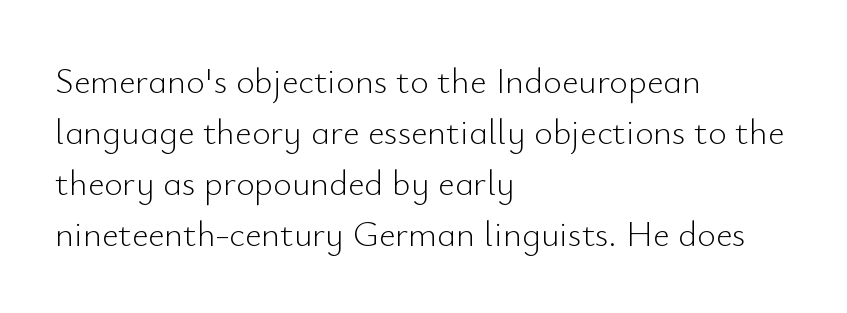
Q: Is the text bold? A: No.
Q: Is the text italic (slanted)? A: No, it is upright.
Q: Is the typeface a serif or a sans-serif typeface? A: Sans-serif.
Q: Is the text underlined? A: No.
Q: How is the paragraph aligned? A: Left-aligned.
Q: Is the spacing between letters normal or unusually wide? A: Normal.
Q: Is the spacing between lines tight, normal or loose? A: Normal.
Q: Width (condensed, normal, or wide)? A: Normal.
Q: Stroke contrast? A: Low.
Q: x-height? A: Small.
Q: Monospaced? A: No.
